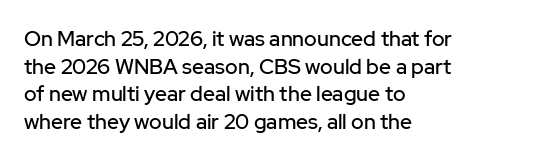
Every character sits straight up, as roman type does. Decoration check: the copy has no underline. A normal amount of white space separates one row of letters from the next. The passage shown has conventional tracking throughout.
